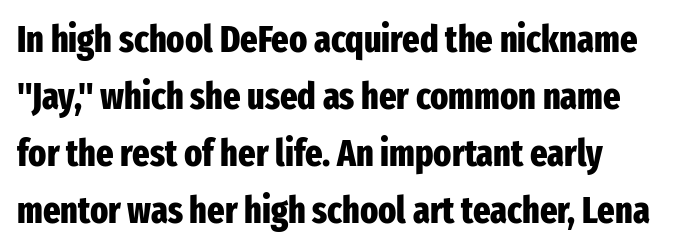
Q: Is the text bold? A: Yes.
Q: Is the text italic (slanted)? A: No, it is upright.
Q: Is the typeface a serif or a sans-serif typeface? A: Sans-serif.
Q: Is the text underlined? A: No.
Q: Is the spacing between letters normal or unusually wide? A: Normal.
Q: Is the spacing between lines tight, normal or loose? A: Normal.
Q: Width (condensed, normal, or wide)? A: Condensed.
Q: Stroke contrast? A: Low.
Q: x-height? A: Medium.
Q: Monospaced? A: No.
